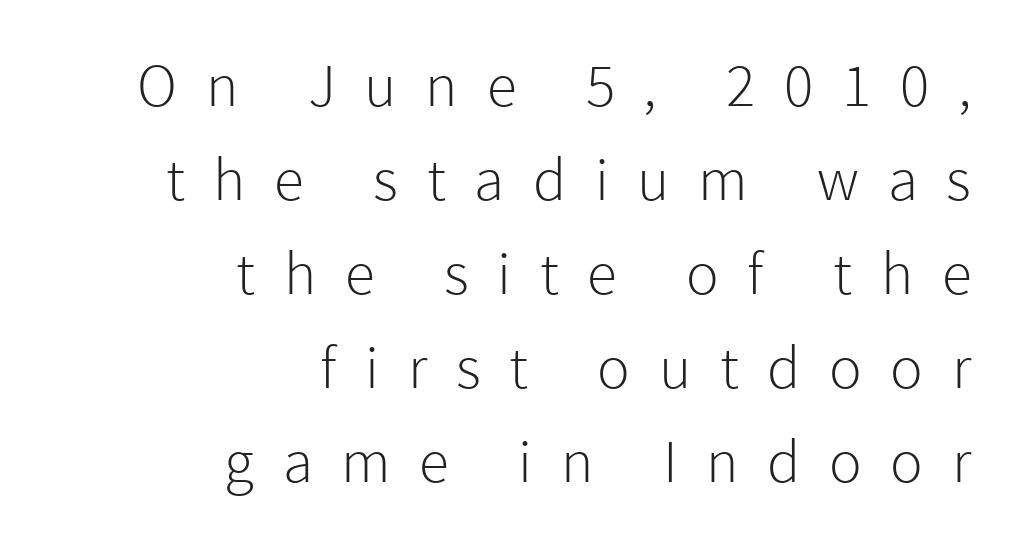
All the whitespace from short lines collects on the left. Font category for this specimen: sans-serif. You could not count columns in this text — the font is proportionally spaced. No heavy texture on the line: the type isn't bold. Glance below the letters and you will spot only blank space.
